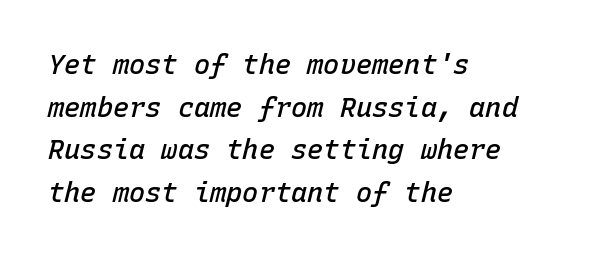
Q: Is the text bold? A: Semi-bold.
Q: Is the text italic (slanted)? A: Yes, it leans right by about 15 degrees.
Q: Is the text underlined? A: No.
Q: How is the paragraph aligned? A: Left-aligned.
Q: Is the spacing between letters normal or unusually wide? A: Normal.
Q: Is the spacing between lines tight, normal or loose? A: Normal.
